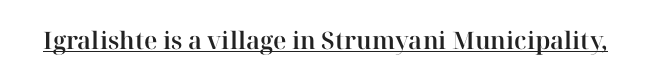
The image shows 24 px text type, upright; set normal letter spacing, underlined.
